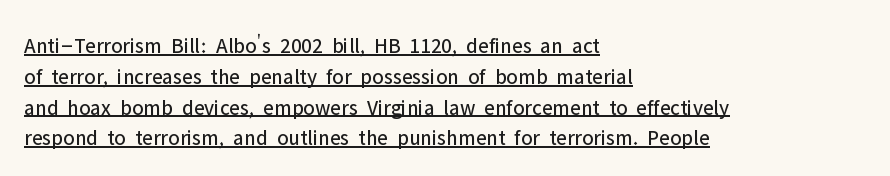
The image shows 22 px text type, upright; set left-aligned, normal line spacing (1.4x), normal letter spacing, underlined.
